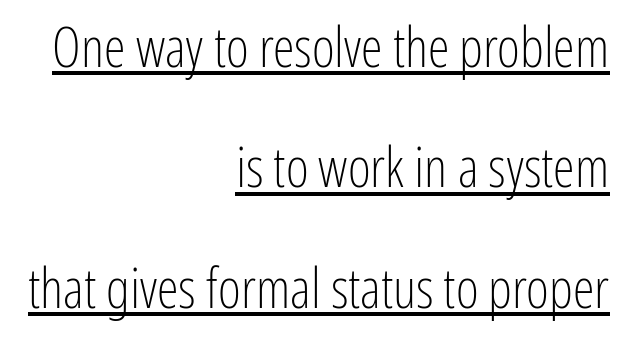
What decoration does the sample have? An underline. Nothing sits at the stroke ends, so this counts as sans-serif. Look at the tracking — it's just the regular setting, nothing added. Compared with typical paragraphs, the rows here are farther apart. Each line ends at the same right margin while the left side varies. Style check: upright.
